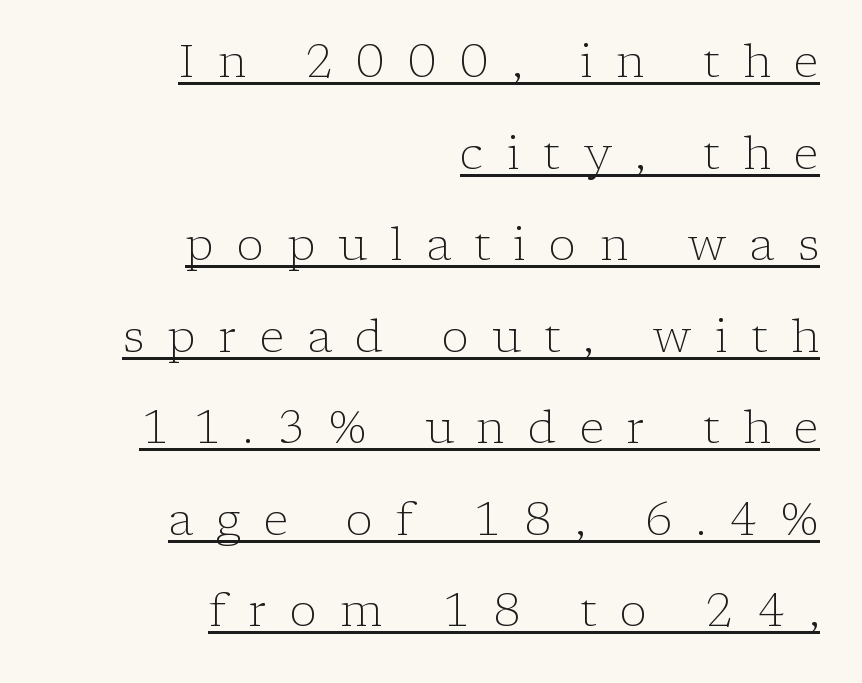
{"serif": "yes", "italic": "no", "bold": "no", "weight": "light", "width": "normal", "stroke_contrast": "low", "x_height": "medium", "monospaced": "no", "underline": "yes", "align": "right", "line_spacing": "loose", "line_spacing_ratio": 1.99, "letter_spacing": "wide", "letter_spacing_em": 0.5, "glyph_px": 46}
